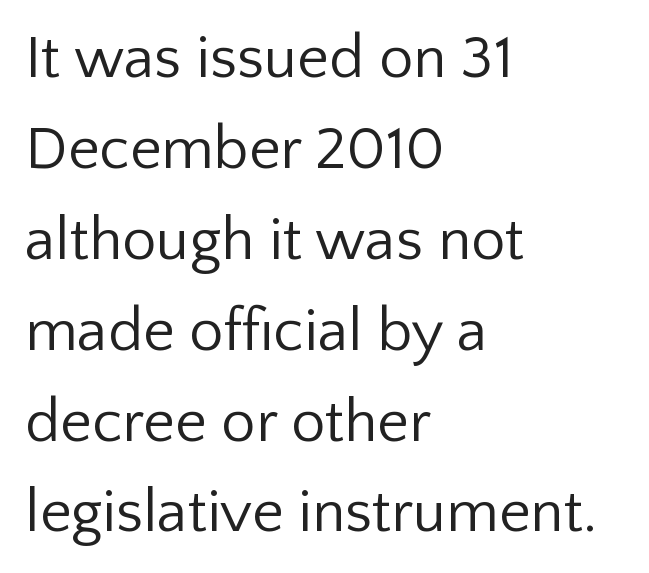
Short note: letters normally spaced. Teacher's note: observe the even left margin — that is flush-left alignment. A typesetter would call this leading conventional body-copy spacing. The type sits square on the baseline with zero lean.
